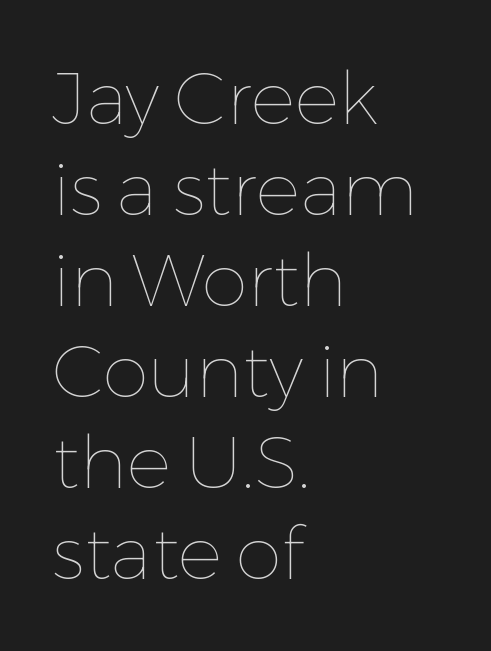
{"italic": "no", "bold": "no", "weight": "thin", "width": "normal", "stroke_contrast": "low", "x_height": "medium", "monospaced": "no", "underline": "no", "align": "left", "line_spacing_ratio": 1.23, "letter_spacing": "normal", "letter_spacing_em": 0.0, "glyph_px": 74}
